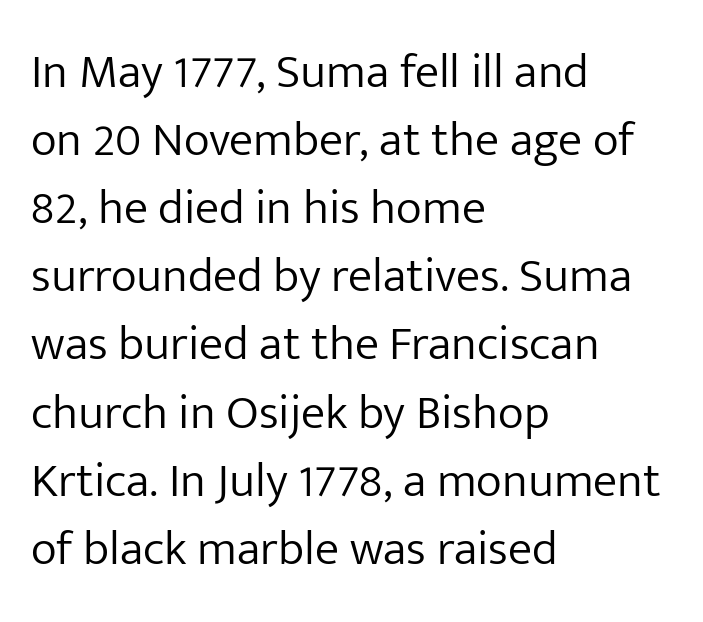
{"serif": "no", "italic": "no", "bold": "no", "weight": "light", "width": "normal", "stroke_contrast": "low", "x_height": "medium", "monospaced": "no", "underline": "no", "align": "left", "line_spacing": "normal", "line_spacing_ratio": 1.39, "letter_spacing": "normal", "letter_spacing_em": 0.0, "glyph_px": 49}
